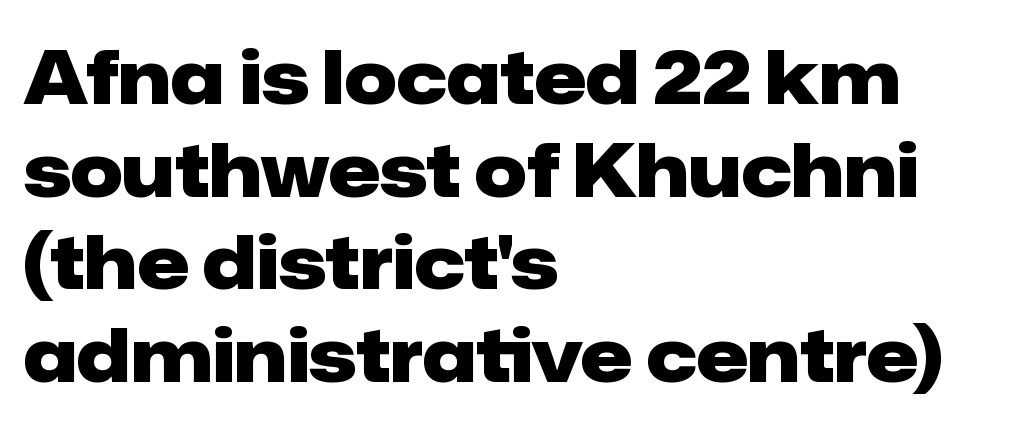
Q: Is the text bold? A: Yes.
Q: Is the text italic (slanted)? A: No, it is upright.
Q: Is the typeface a serif or a sans-serif typeface? A: Sans-serif.
Q: Is the text underlined? A: No.
Q: How is the paragraph aligned? A: Left-aligned.
Q: Is the spacing between letters normal or unusually wide? A: Normal.
Q: Is the spacing between lines tight, normal or loose? A: Normal.
Q: Width (condensed, normal, or wide)? A: Normal.
Q: Stroke contrast? A: Low.
Q: x-height? A: Medium.
Q: Monospaced? A: No.
